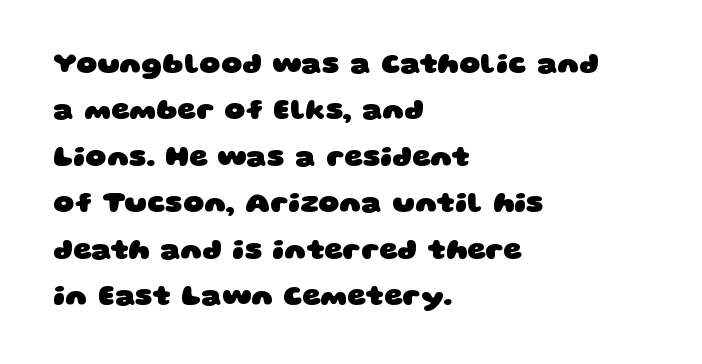
Nobody drew a line under any word here. Layout note: lines flush left. A normal amount of white space separates one row of letters from the next. Note: no serifs on the glyphs. Glyph-to-glyph distance matches everyday printed text.
